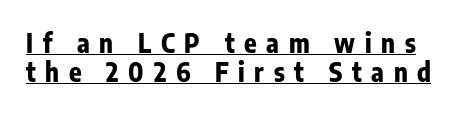
Q: Is the text bold? A: Yes.
Q: Is the text italic (slanted)? A: No, it is upright.
Q: Is the text underlined? A: Yes.
Q: Is the spacing between letters normal or unusually wide? A: Unusually wide.
Q: Is the spacing between lines tight, normal or loose? A: Tight.
